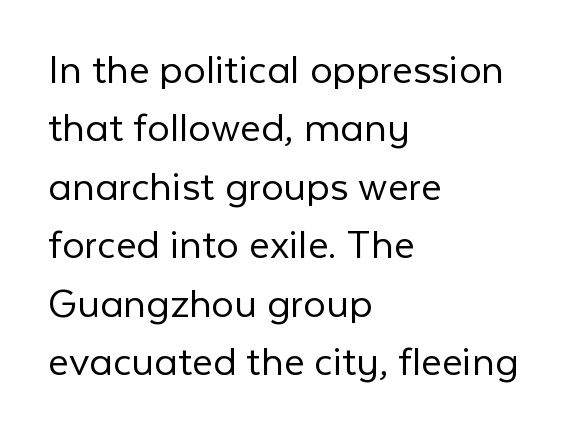
No chunkiness to these letters — they're not bold. Compared with typical body copy, the letter spacing here is the same. Descender tails drop into unmarked territory. Compared with typical paragraphs, the rows here are spaced about the same.
